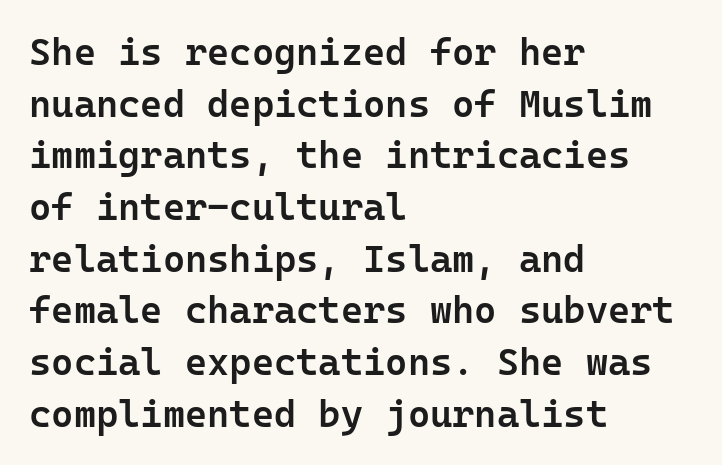
{"serif": "no", "italic": "no", "bold": "semi", "weight": "semibold", "width": "normal", "stroke_contrast": "low", "x_height": "medium", "monospaced": "yes", "underline": "no", "align": "left", "line_spacing": "normal", "line_spacing_ratio": 1.36, "letter_spacing": "normal", "letter_spacing_em": 0.0, "glyph_px": 38}
